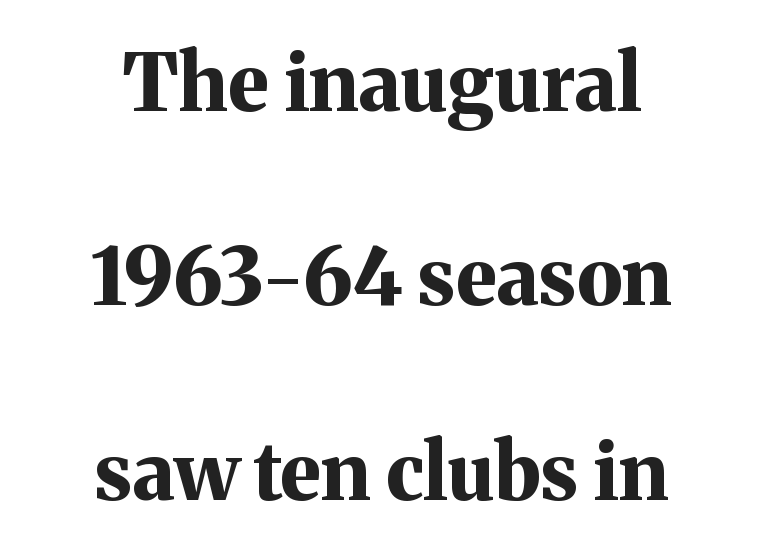
Typesetter's note: full bold, strokes at maximum text heaviness. Decoration check: the copy has no underline. These lines stand farther apart than default settings would place them. This sample uses a serif face. Does the lettering tilt? It doesn't — this is upright.
